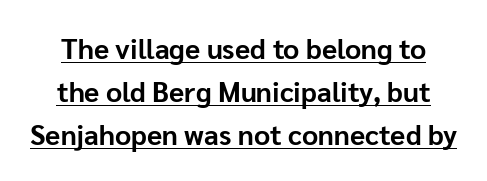
The line texture is even and compact thanks to regular tracking. A typesetter would call this proportional, since set widths differ per character. Observe the absence of serifs on each vertical stroke in this sample. Notice how thick the strokes are: this is what a full bold looks like. Underlined type.
